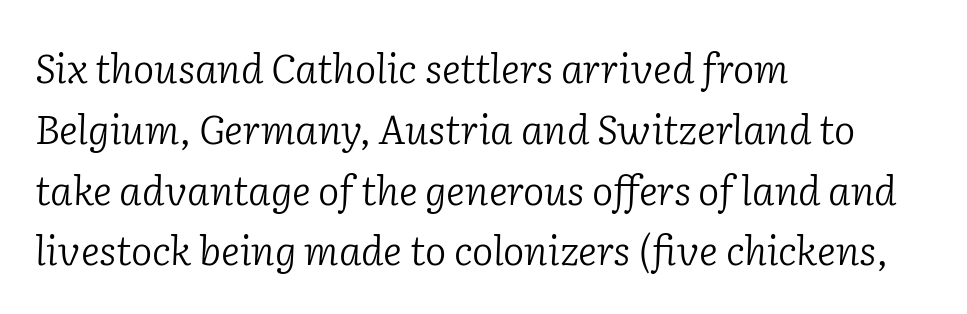
Q: Is the text bold? A: No.
Q: Is the text italic (slanted)? A: Yes, it leans right by about 2 degrees.
Q: Is the typeface a serif or a sans-serif typeface? A: Serif.
Q: Is the text underlined? A: No.
Q: How is the paragraph aligned? A: Left-aligned.
Q: Is the spacing between letters normal or unusually wide? A: Normal.
Q: Is the spacing between lines tight, normal or loose? A: Normal.
Q: Width (condensed, normal, or wide)? A: Normal.
Q: Stroke contrast? A: Low.
Q: x-height? A: Medium.
Q: Monospaced? A: No.
